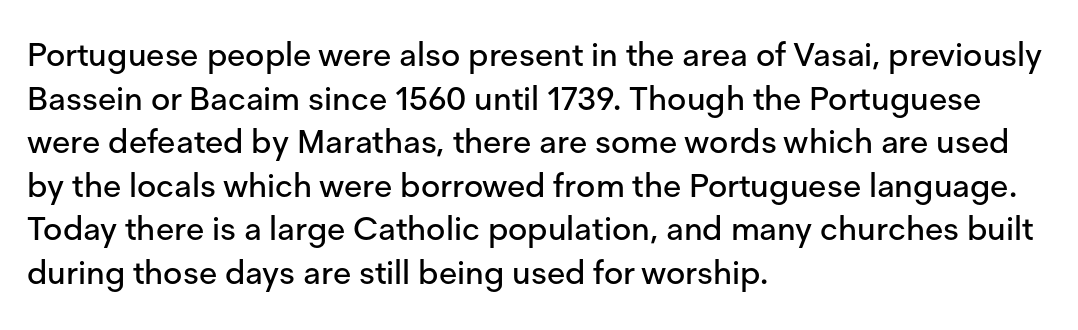
{"serif": "no", "italic": "no", "width": "normal", "stroke_contrast": "low", "x_height": "medium", "monospaced": "no", "underline": "no", "align": "left", "line_spacing": "normal", "line_spacing_ratio": 1.32, "letter_spacing": "normal", "letter_spacing_em": 0.0, "glyph_px": 33}
